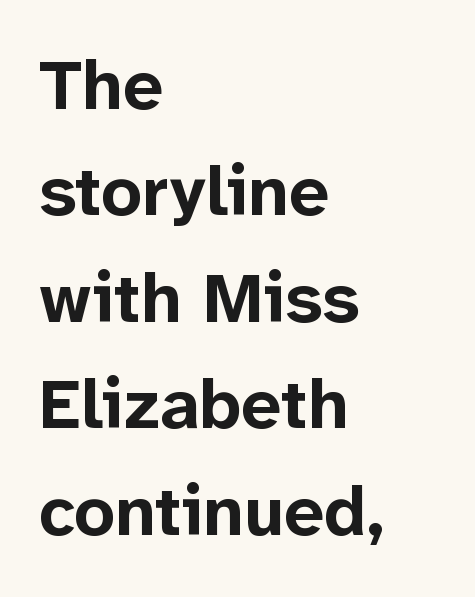
Look at the bottom of the vertical strokes: they stop flat, with no serifs. Compared with an ordinary text face, these strokes are far heavier — a full bold. This sample is left-justified, so line endings fall wherever the words run out. Does the lettering tilt? It doesn't — this is upright. A typesetter would call this leading conventional body-copy spacing. Letter spacing: default.
